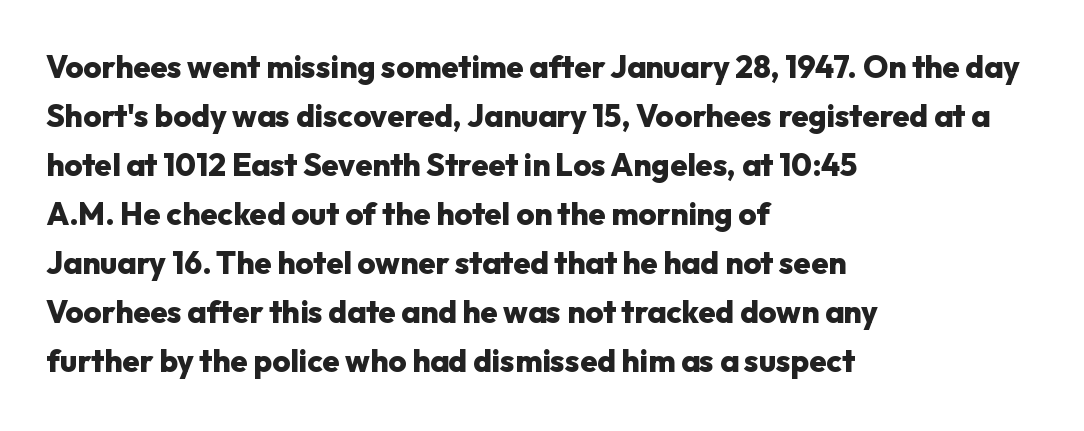
{"serif": "no", "italic": "no", "bold": "yes", "weight": "heavy", "width": "normal", "stroke_contrast": "low", "x_height": "medium", "monospaced": "no", "underline": "no", "align": "left", "line_spacing": "normal", "line_spacing_ratio": 1.58, "letter_spacing": "normal", "letter_spacing_em": 0.0, "glyph_px": 31}
